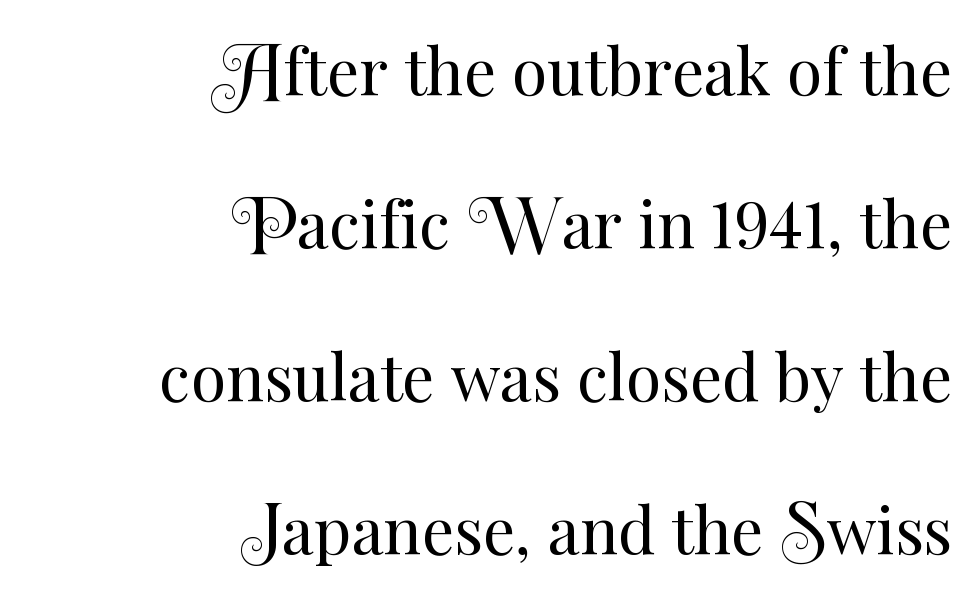
Q: Is the text bold? A: No.
Q: Is the text italic (slanted)? A: No, it is upright.
Q: Is the text underlined? A: No.
Q: How is the paragraph aligned? A: Right-aligned.
Q: Is the spacing between letters normal or unusually wide? A: Normal.
Q: Is the spacing between lines tight, normal or loose? A: Loose.
Q: Width (condensed, normal, or wide)? A: Normal.
Q: Stroke contrast? A: Medium.
Q: x-height? A: Small.
Q: Monospaced? A: No.
